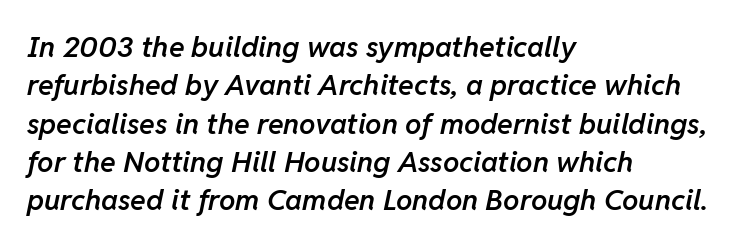
{"italic": "yes", "lean": "right", "slant_degrees": 11, "bold": "semi", "weight": "semibold", "width": "normal", "stroke_contrast": "low", "x_height": "medium", "monospaced": "no", "underline": "no", "align": "left", "line_spacing": "normal", "line_spacing_ratio": 1.32, "letter_spacing": "normal", "letter_spacing_em": 0.0, "glyph_px": 29}
